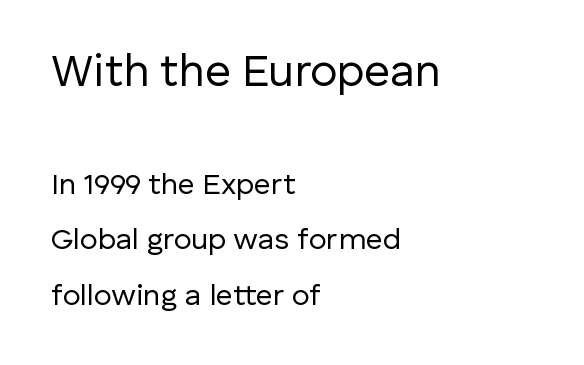
Q: Is the text bold? A: No.
Q: Is the text italic (slanted)? A: No, it is upright.
Q: Is the typeface a serif or a sans-serif typeface? A: Sans-serif.
Q: Is the text underlined? A: No.
Q: How is the paragraph aligned? A: Left-aligned.
Q: Is the spacing between letters normal or unusually wide? A: Normal.
Q: Which block of text is set in a larger size, the first (top) or the second (bottom)? A: The first (top) one.
Q: Width (condensed, normal, or wide)? A: Normal.
Q: Stroke contrast? A: Low.
Q: x-height? A: Medium.
Q: Monospaced? A: No.
